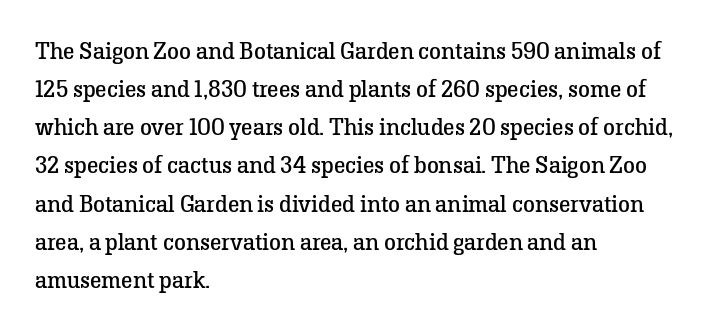
{"italic": "no", "bold": "no", "underline": "no", "align": "left", "line_spacing": "normal", "line_spacing_ratio": 1.59, "letter_spacing": "normal", "letter_spacing_em": 0.0, "glyph_px": 24}
